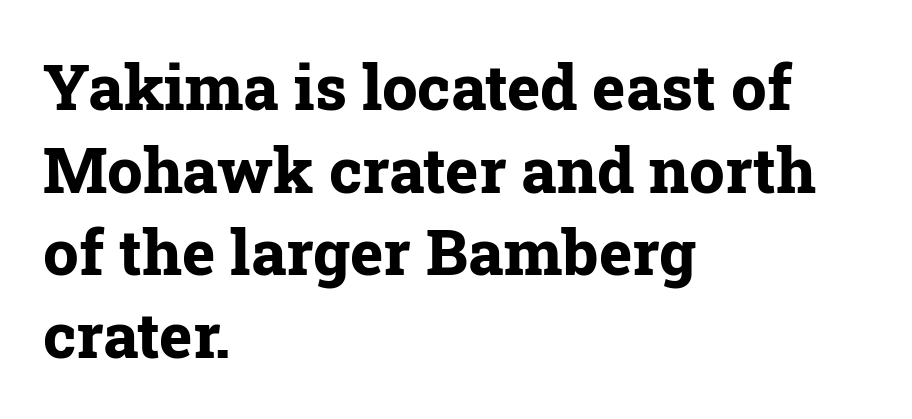
Q: Is the text bold? A: Yes.
Q: Is the text italic (slanted)? A: No, it is upright.
Q: Is the typeface a serif or a sans-serif typeface? A: Serif.
Q: Is the text underlined? A: No.
Q: How is the paragraph aligned? A: Left-aligned.
Q: Is the spacing between letters normal or unusually wide? A: Normal.
Q: Is the spacing between lines tight, normal or loose? A: Normal.
Q: Width (condensed, normal, or wide)? A: Normal.
Q: Stroke contrast? A: Low.
Q: x-height? A: Medium.
Q: Monospaced? A: No.
